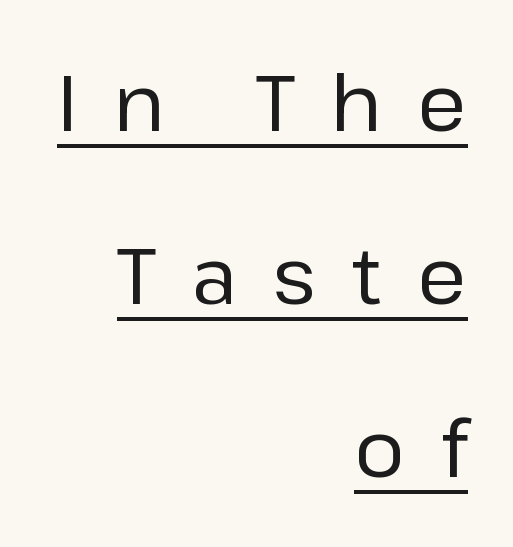
Q: Is the text bold? A: No.
Q: Is the text italic (slanted)? A: No, it is upright.
Q: Is the typeface a serif or a sans-serif typeface? A: Sans-serif.
Q: Is the text underlined? A: Yes.
Q: How is the paragraph aligned? A: Right-aligned.
Q: Is the spacing between letters normal or unusually wide? A: Unusually wide.
Q: Is the spacing between lines tight, normal or loose? A: Loose.
Q: Width (condensed, normal, or wide)? A: Normal.
Q: Stroke contrast? A: Low.
Q: x-height? A: Medium.
Q: Monospaced? A: No.
